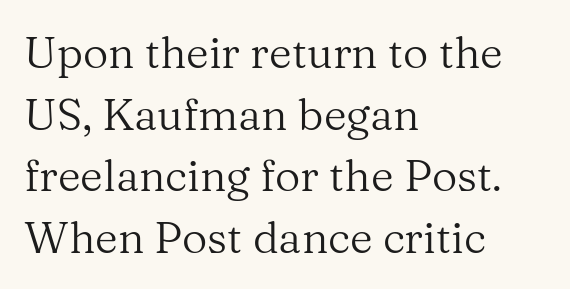
{"serif": "yes", "italic": "no", "bold": "no", "weight": "regular", "width": "normal", "stroke_contrast": "medium", "x_height": "medium", "monospaced": "no", "underline": "no", "align": "left", "line_spacing": "normal", "line_spacing_ratio": 1.4, "letter_spacing": "normal", "letter_spacing_em": 0.0, "glyph_px": 44}
